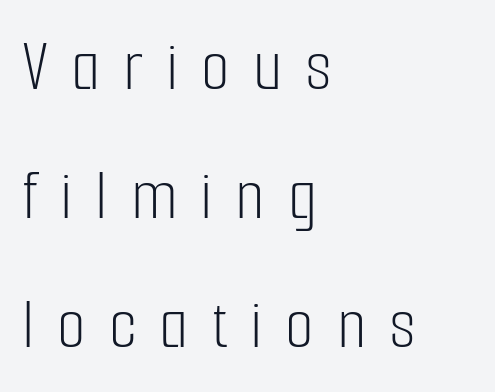
Q: Is the text bold? A: No.
Q: Is the text italic (slanted)? A: No, it is upright.
Q: Is the typeface a serif or a sans-serif typeface? A: Sans-serif.
Q: Is the text underlined? A: No.
Q: How is the paragraph aligned? A: Left-aligned.
Q: Is the spacing between letters normal or unusually wide? A: Unusually wide.
Q: Width (condensed, normal, or wide)? A: Condensed.
Q: Stroke contrast? A: Low.
Q: x-height? A: Medium.
Q: Monospaced? A: No.
